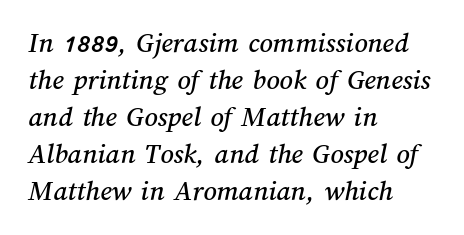
The image shows 29 px text type; set left-aligned, normal line spacing (1.28x), normal letter spacing, not underlined; medium stroke contrast and a medium x-height.
